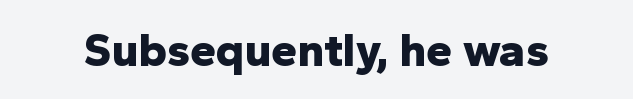
Q: Is the text bold? A: Yes.
Q: Is the text italic (slanted)? A: No, it is upright.
Q: Is the typeface a serif or a sans-serif typeface? A: Sans-serif.
Q: Is the text underlined? A: No.
Q: Is the spacing between letters normal or unusually wide? A: Normal.
Q: Width (condensed, normal, or wide)? A: Normal.
Q: Stroke contrast? A: Low.
Q: x-height? A: Medium.
Q: Monospaced? A: No.
